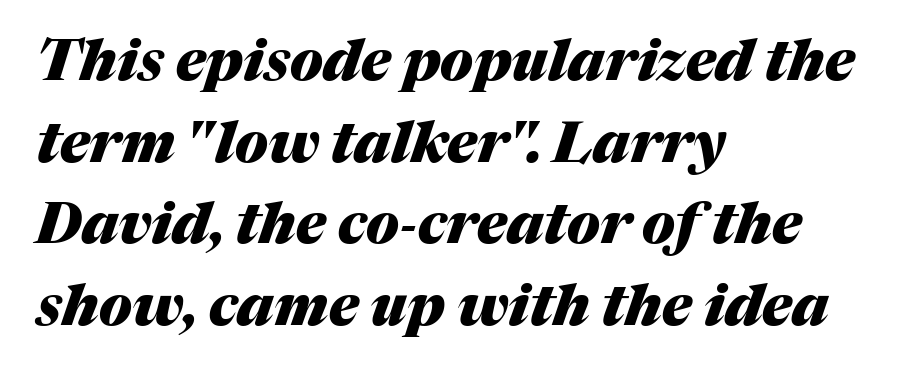
Reading down the block, your eye returns to a fixed left position each line. Each glyph is drawn with heavy, bold strokes. Rendered with sloped, italic letterforms. Does the leading feel generous? No, just average. Each letter keeps its own natural width here, so spacing adapts to shape. The space beneath each line is pristine and unruled.
